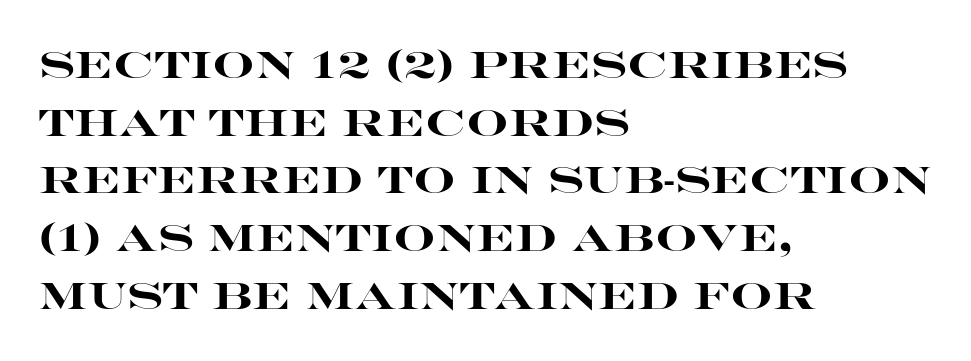
Q: Is the text bold? A: Yes.
Q: Is the text italic (slanted)? A: No, it is upright.
Q: Is the typeface a serif or a sans-serif typeface? A: Serif.
Q: Is the text underlined? A: No.
Q: How is the paragraph aligned? A: Left-aligned.
Q: Is the spacing between letters normal or unusually wide? A: Normal.
Q: Is the spacing between lines tight, normal or loose? A: Normal.
Q: Width (condensed, normal, or wide)? A: Wide.
Q: Stroke contrast? A: High.
Q: x-height? A: Large.
Q: Monospaced? A: No.
